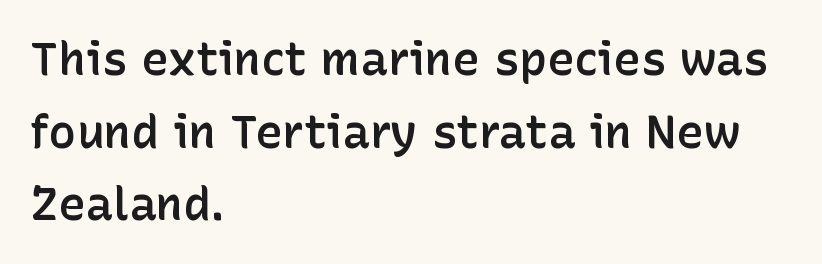
The axis of the letterforms is exactly vertical. The face used here is proportionally spaced, like ordinary book or web type. Does the weight exceed regular? Yes, but only to semibold. The lines sit at an ordinary, default distance from one another. The letters carry no serifs — their stems end cleanly without finishing strokes. Typeset ragged right — the left edge is the straight one.
